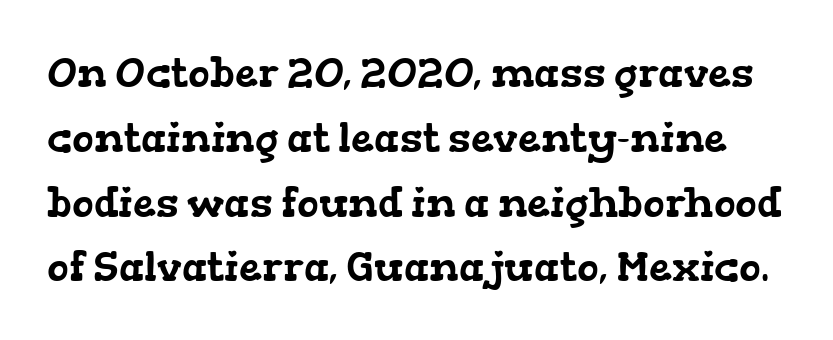
Q: Is the typeface a serif or a sans-serif typeface? A: Serif.
Q: Is the text underlined? A: No.
Q: Is the spacing between letters normal or unusually wide? A: Normal.
Q: Is the spacing between lines tight, normal or loose? A: Normal.
Q: Width (condensed, normal, or wide)? A: Wide.
Q: Stroke contrast? A: Low.
Q: x-height? A: Medium.
Q: Monospaced? A: No.
